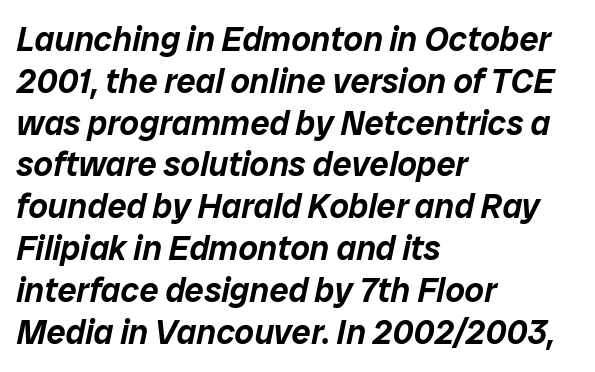
In terms of posture, this sample is oblique. Is the letter spacing exaggerated? No — it looks like the ordinary default. This rendering features lettering with no underline. Do the characters align in a grid? No, the font is proportional.
